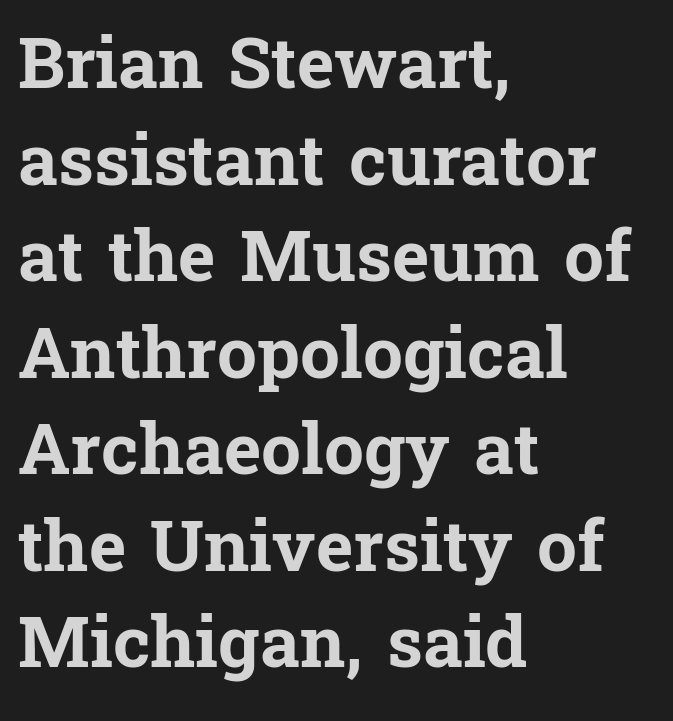
This rendering features lettering with no underline. The letterforms sit shoulder to shoulder at normal distance. The specimen reads as upright at a glance. The face used here is proportionally spaced, like ordinary book or web type.
